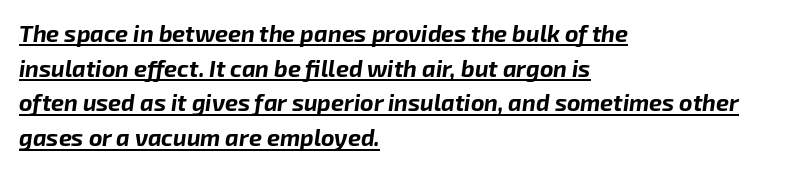
Q: Is the text bold? A: Yes.
Q: Is the text italic (slanted)? A: Yes, it leans right by about 8 degrees.
Q: Is the text underlined? A: Yes.
Q: How is the paragraph aligned? A: Left-aligned.
Q: Is the spacing between letters normal or unusually wide? A: Normal.
Q: Is the spacing between lines tight, normal or loose? A: Normal.
